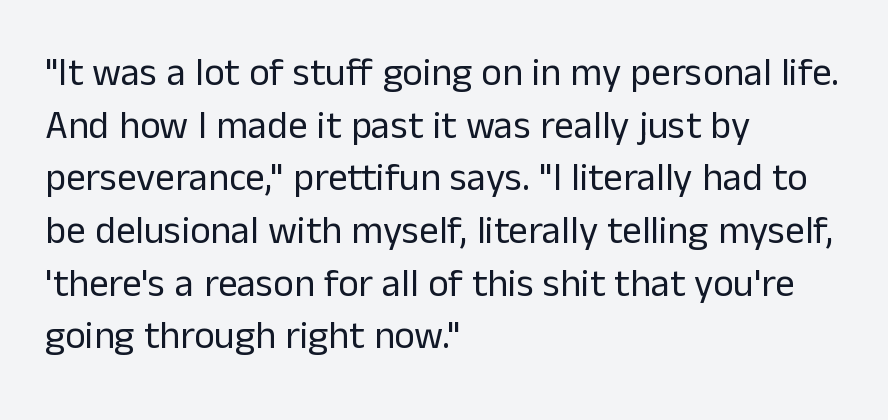
Is this a fixed-width face? No — the glyphs have proportional, varying widths. Regarding serifs, this sample does without them. Quick note: underline off. Ordinary non-slanted type is in use.
